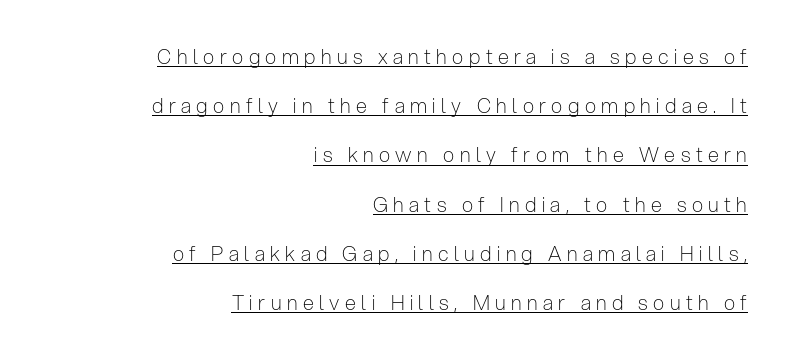
If you drew a ruler down the right edge, every line would touch it. Posture: upright roman. Summary of weight: not heavy and not bold. You could fit nearly another row in the gap between these rows. Compared with undecorated copy, this sample adds a rule below the words. These lines have a slow, spaced-out rhythm from letter to letter.
